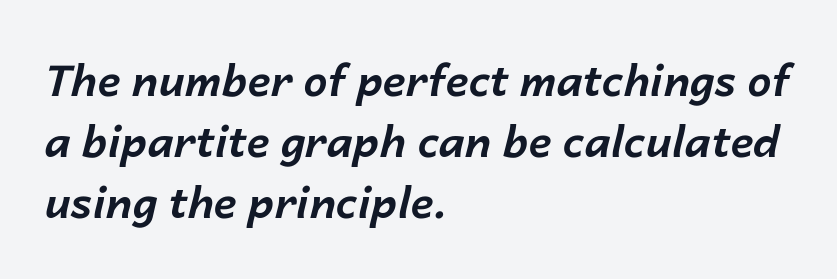
Q: Is the text bold? A: Yes.
Q: Is the text italic (slanted)? A: Yes, it leans right by about 14 degrees.
Q: Is the text underlined? A: No.
Q: How is the paragraph aligned? A: Left-aligned.
Q: Is the spacing between letters normal or unusually wide? A: Normal.
Q: Is the spacing between lines tight, normal or loose? A: Normal.
Q: Width (condensed, normal, or wide)? A: Normal.
Q: Stroke contrast? A: Low.
Q: x-height? A: Medium.
Q: Monospaced? A: No.
